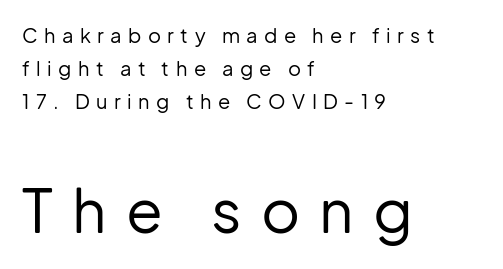
{"serif": "no", "italic": "no", "bold": "no", "weight": "regular", "width": "normal", "stroke_contrast": "low", "x_height": "medium", "monospaced": "no", "underline": "no", "align": "left", "line_spacing": "normal", "line_spacing_ratio": 1.66, "letter_spacing": "wide", "letter_spacing_em": 0.32, "larger_block": "second", "size_ratio": 3.0, "glyph_px": 60}
